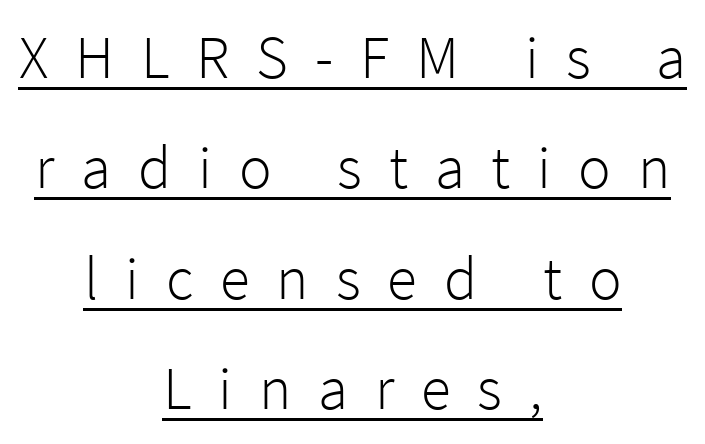
Q: Is the text bold? A: No.
Q: Is the text italic (slanted)? A: No, it is upright.
Q: Is the typeface a serif or a sans-serif typeface? A: Sans-serif.
Q: Is the text underlined? A: Yes.
Q: How is the paragraph aligned? A: Centered.
Q: Is the spacing between letters normal or unusually wide? A: Unusually wide.
Q: Width (condensed, normal, or wide)? A: Normal.
Q: Stroke contrast? A: Low.
Q: x-height? A: Medium.
Q: Monospaced? A: No.
